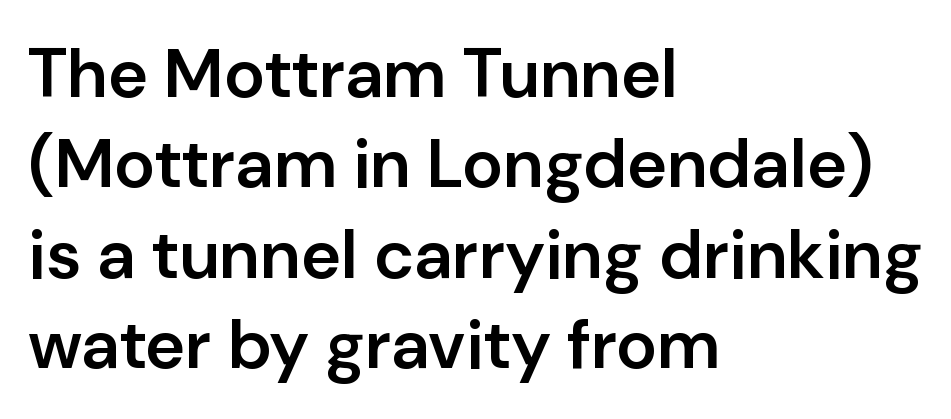
Semibold letterforms, between regular and bold. Vertically, the passage feels balanced, rows spaced as you'd expect. Look at the bottom of the vertical strokes: they stop flat, with no serifs. This rendering uses left alignment, leaving the right contour irregular.
